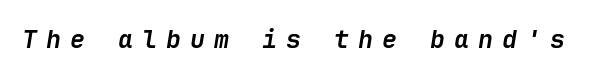
The letters are slanted; this is an italic face. Set as a true bold cut, around the 700 mark. Each row of text sits above clean, open space. Display-style spreading of the glyphs; the letterfit is very open.
